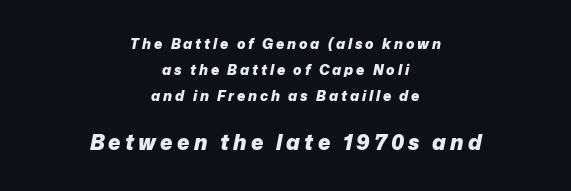
The image shows 21 px bold type, italic (leaning right); set centered, line spacing 1.84x, unusually wide letter spacing (+0.2 em), not underlined; the second (bottom) block is 1.5x larger.
